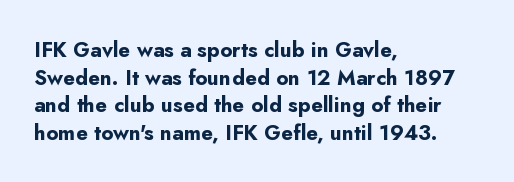
Normally led — the rows are evenly, conventionally spaced. Caption: standard tracking, unaltered. Check the space under the baseline: it is left empty. This sample is left-justified, so line endings fall wherever the words run out. These lines were composed using upright roman letters.
